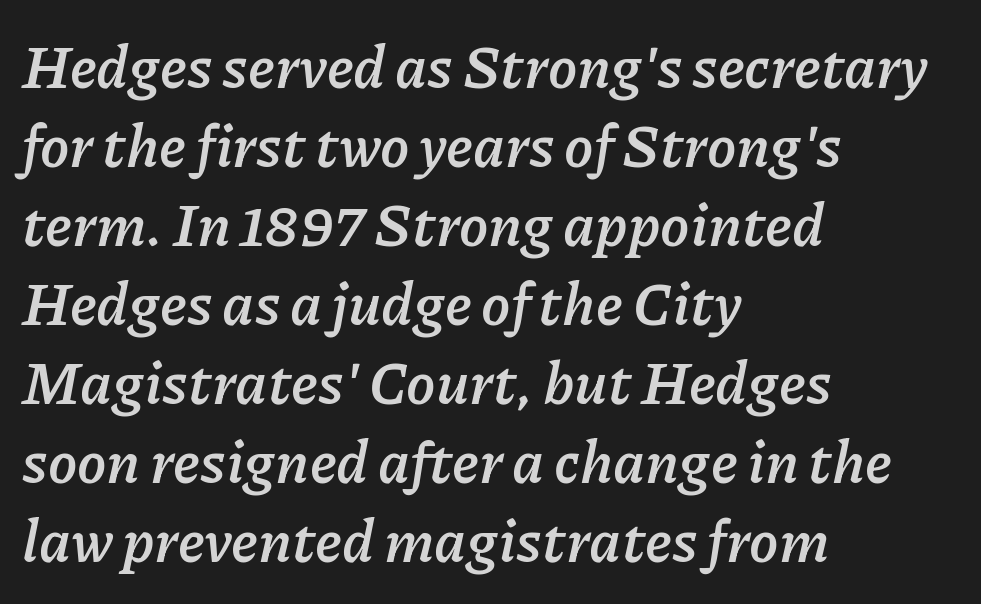
{"italic": "yes", "lean": "right", "slant_degrees": 11, "bold": "yes", "weight": "semibold", "width": "normal", "stroke_contrast": "low", "x_height": "medium", "monospaced": "no", "underline": "no", "align": "left", "line_spacing": "normal", "line_spacing_ratio": 1.34, "letter_spacing": "normal", "letter_spacing_em": 0.0, "glyph_px": 59}
